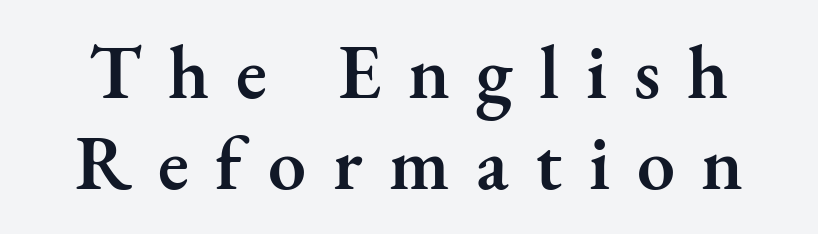
Are there feet on the stems? There are — it's a serif. You could not count columns in this text — the font is proportionally spaced. Italic: no, the glyphs are upright roman. Slightly chunky letters — semibold, I'd say, not full bold.
